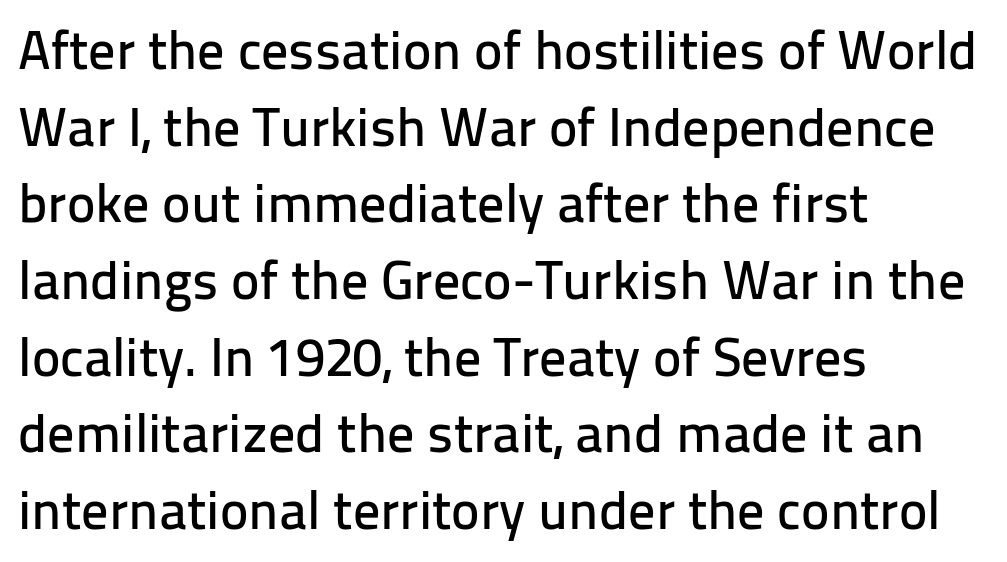
In terms of posture, this sample is upright. Words appear dense and cohesive because spacing is normal. Every row of glyphs begins at an identical x-position on the left. Baseline-to-baseline distance is the conventional proportion of letter height. The face used here is a sans, in the tradition of grotesques and geometrics.
